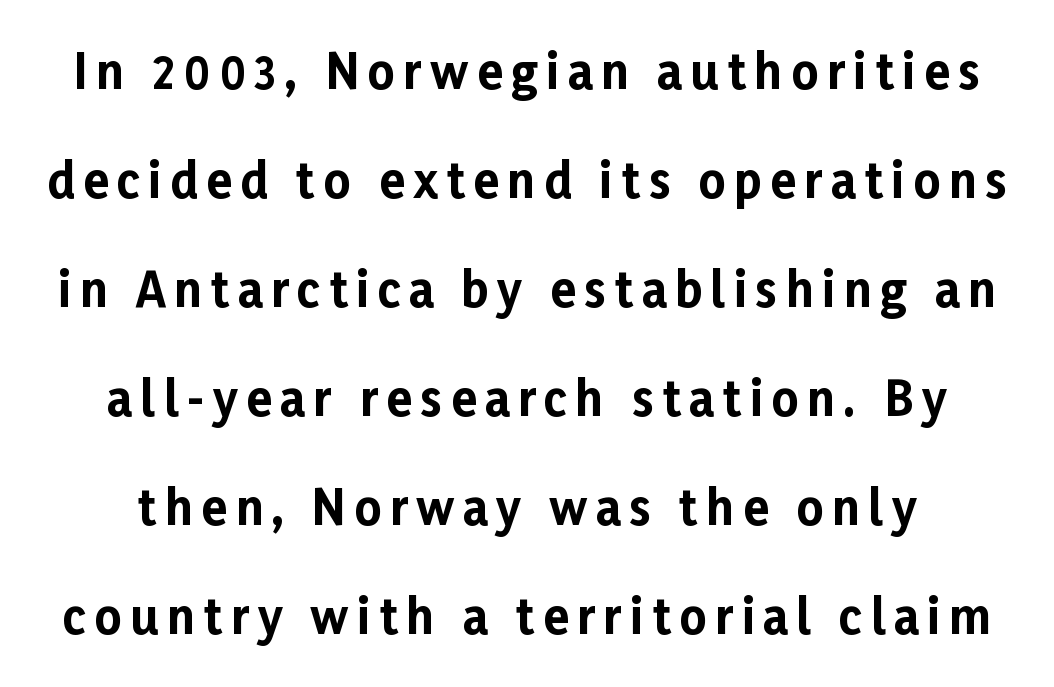
Heft: maximum for text — a bold. Quick note: underline off. These lines are rendered in a variable-pitch font. Grotesque or geometric, the face here clearly has no serifs. Leading: increased.
